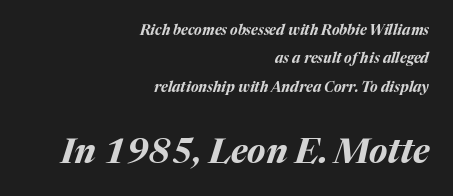
Q: Is the text bold? A: Yes.
Q: Is the text italic (slanted)? A: Yes, it leans right by about 17 degrees.
Q: Is the text underlined? A: No.
Q: How is the paragraph aligned? A: Right-aligned.
Q: Is the spacing between letters normal or unusually wide? A: Normal.
Q: Is the spacing between lines tight, normal or loose? A: Loose.
Q: Which block of text is set in a larger size, the first (top) or the second (bottom)? A: The second (bottom) one.
Q: Width (condensed, normal, or wide)? A: Normal.
Q: Stroke contrast? A: Medium.
Q: x-height? A: Medium.
Q: Monospaced? A: No.
